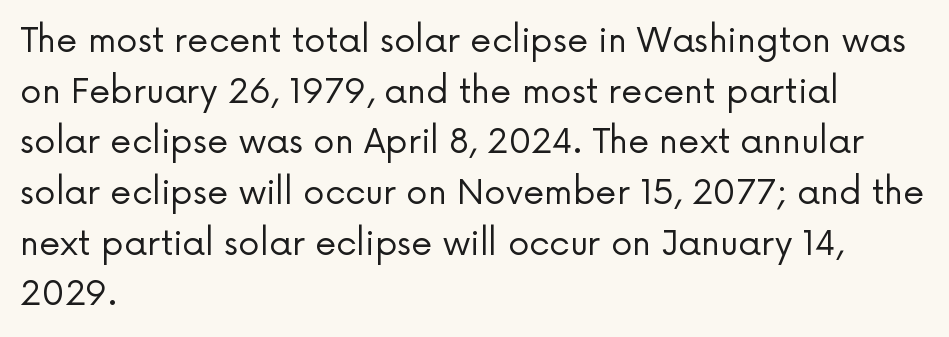
Beneath every word, the page is bare. The lines sit at an ordinary, default distance from one another. Think of a printed novel: that variable character pitch is what you see here. Observe the absence of serifs on each vertical stroke in this sample. Students, note that the glyphs here touch the page at normal intervals.
